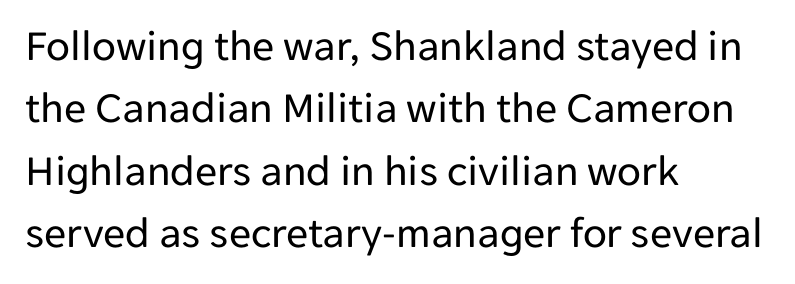
{"serif": "no", "italic": "no", "bold": "no", "weight": "regular", "width": "normal", "stroke_contrast": "low", "x_height": "medium", "monospaced": "no", "underline": "no", "align": "left", "line_spacing": "normal", "line_spacing_ratio": 1.42, "letter_spacing": "normal", "letter_spacing_em": 0.0, "glyph_px": 44}
